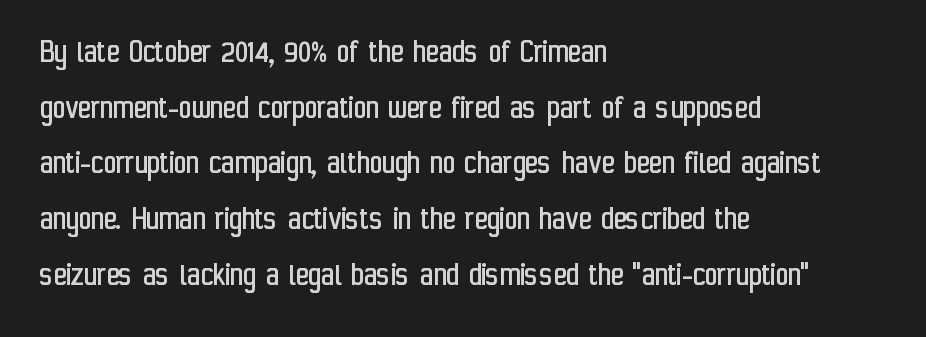
Horizontal bands of white between lines are of average thickness. Descender tails drop into unmarked territory. The rag falls on the right side of this text block. Characters follow at the spacing the type designer built in. Weight class: somewhere from thin through regular.
